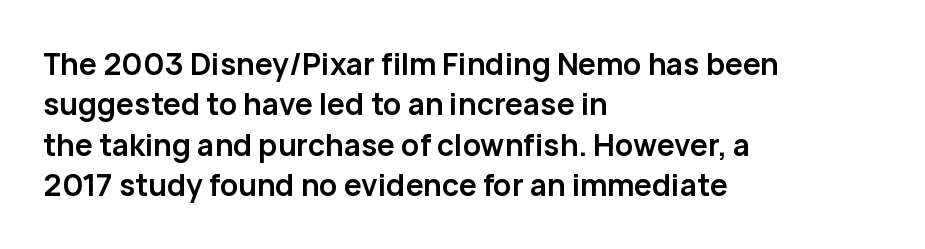
The image shows 30 px semibold sans-serif type, upright; set left-aligned, normal line spacing (1.35x), normal letter spacing, not underlined; low stroke contrast and a medium x-height.
